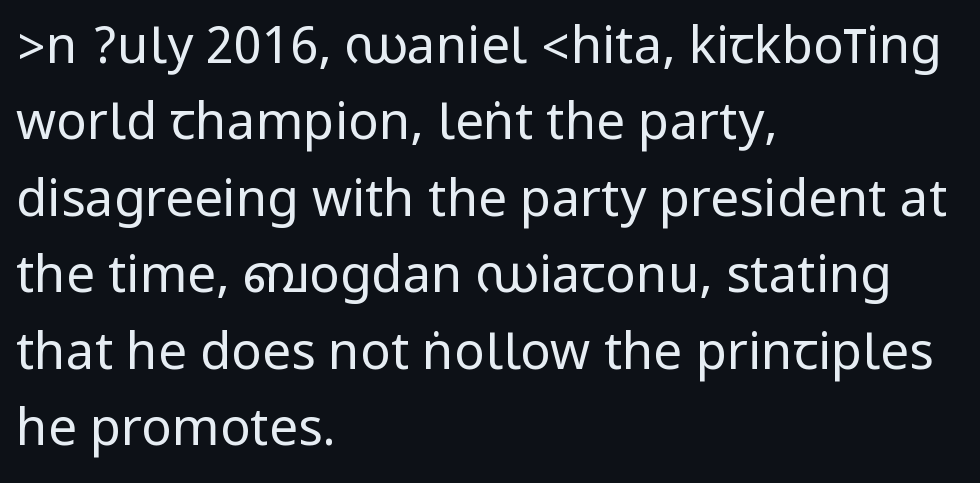
It's the straight-up-and-down kind of type. Casual observation: everything's shoved over to the left. Unlike a traditional serif, this face leaves its strokes unadorned. The face looks like a standard text weight, possibly lighter. Normally led — the rows are evenly, conventionally spaced. Has an underline been added? It has not.
